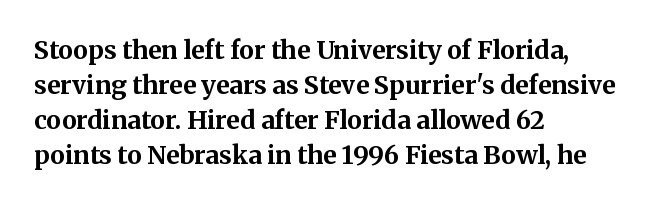
The image shows 25 px bold type, upright; set left-aligned, normal line spacing (1.4x), normal letter spacing, not underlined.
